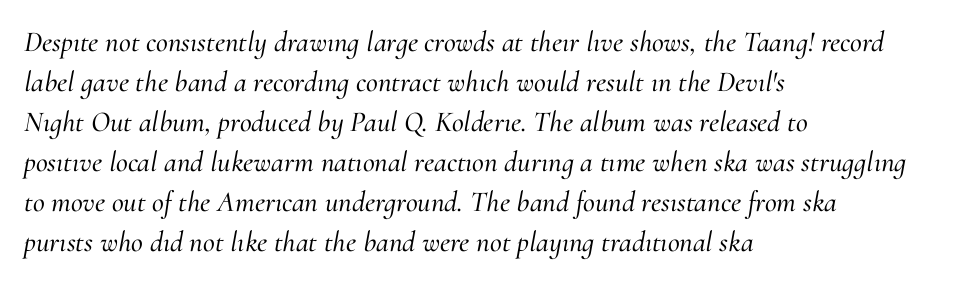
{"serif": "yes", "italic": "yes", "lean": "right", "slant_degrees": 10, "width": "normal", "stroke_contrast": "medium", "x_height": "small", "monospaced": "no", "underline": "no", "align": "left", "line_spacing": "normal", "line_spacing_ratio": 1.38, "letter_spacing": "normal", "letter_spacing_em": 0.0, "glyph_px": 29}
